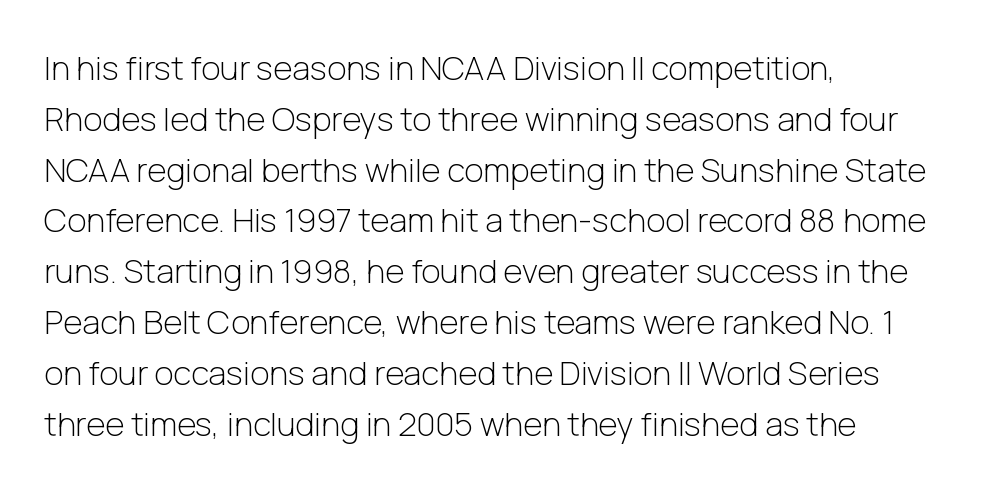
The typeface chosen for these lines omits serifs. In terms of leading, this rendering sits right in the middle. The letterforms sit shoulder to shoulder at normal distance. A student would call this left alignment; a typographer would say flush left, rag right. Note the varied advance widths — an 'i' is clearly narrower than an 'm'. No italicization has been applied; the sample stays upright.
